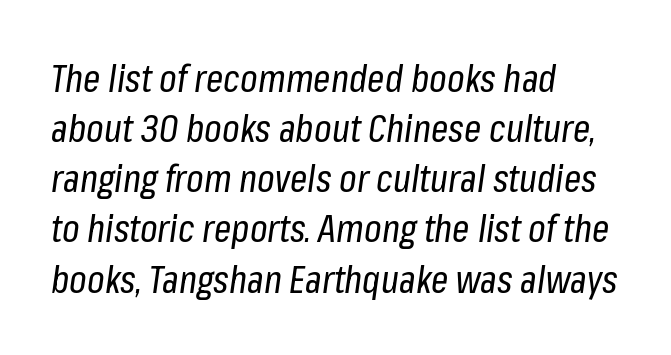
The image shows 38 px regular-weight, condensed type, italic (leaning right); set left-aligned, normal line spacing (1.32x), normal letter spacing, not underlined; low stroke contrast and a medium x-height.
